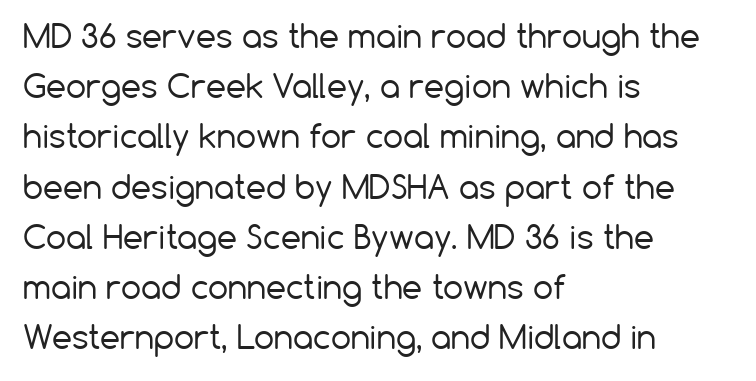
Caption: face not bold, strokes unweighted. Any mark beneath the type? The region is blank. In terms of letterform style, serifs are entirely absent. The typography opts for an upright posture over an oblique one. The ragged edge is on the right, which tells us the setting is flush left. The horizontal fit of the characters is conventional and even.
